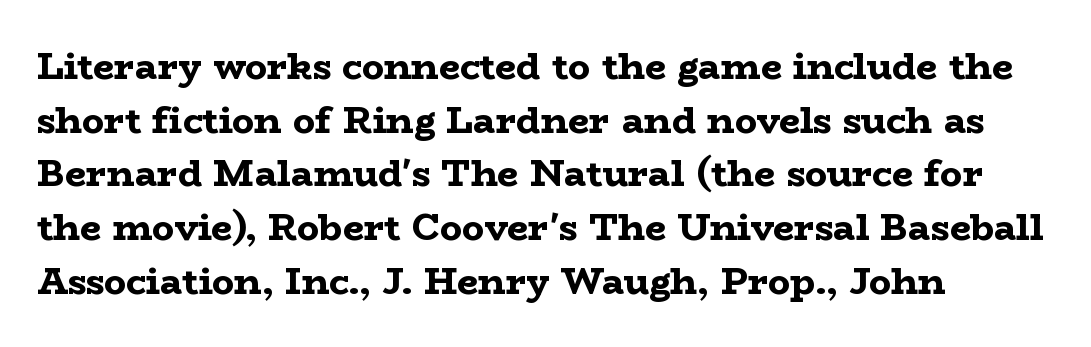
The image shows 37 px bold, wide serif type, upright; set left-aligned, normal line spacing (1.45x), normal letter spacing, not underlined; low stroke contrast and a medium x-height.
